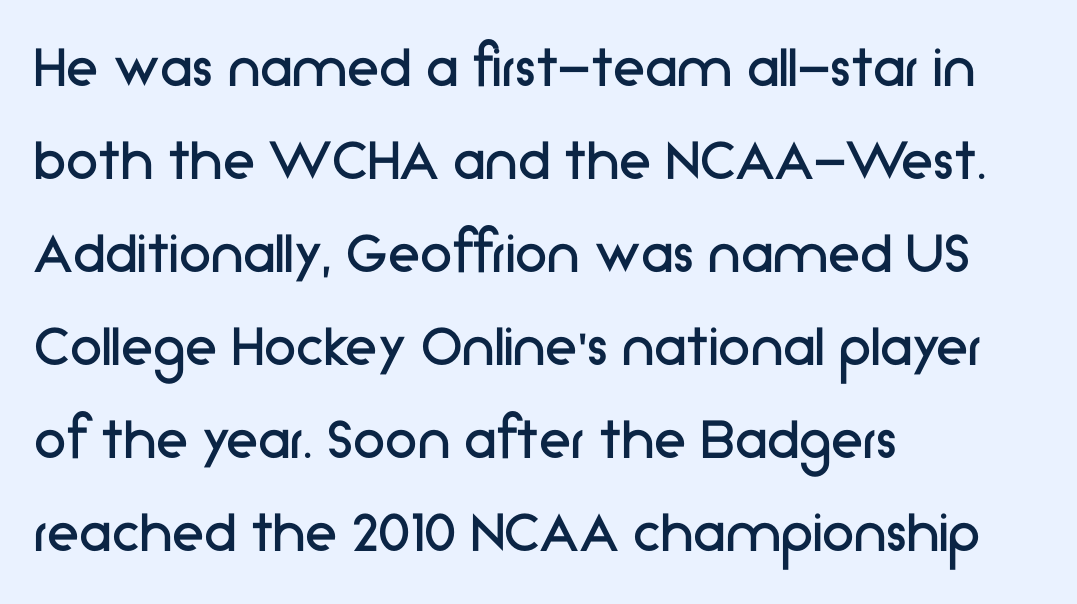
The image shows 65 px regular-weight sans-serif type, upright; set left-aligned, normal line spacing (1.43x), normal letter spacing, not underlined; low stroke contrast and a medium x-height.
